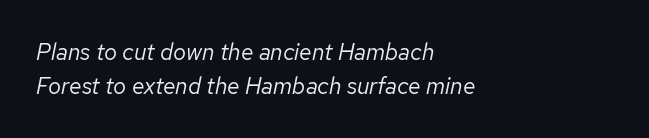
The image shows 23 px text type, italic (leaning right); set left-aligned, normal line spacing (1.47x), normal letter spacing, not underlined.
